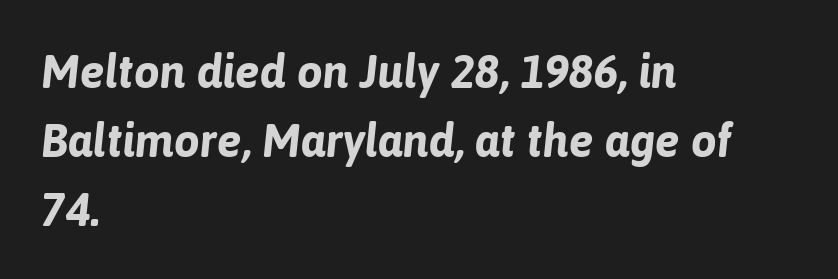
A student would call this left alignment; a typographer would say flush left, rag right. Underlining? Definitely not there. Students, this is bold: see how much ink each stroke carries. A typesetter would call this proportional, since set widths differ per character. Style check: oblique.
